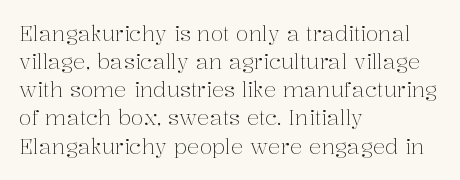
{"italic": "no", "bold": "no", "underline": "no", "align": "left", "line_spacing": "normal", "line_spacing_ratio": 1.34, "letter_spacing": "normal", "letter_spacing_em": 0.0, "glyph_px": 21}
